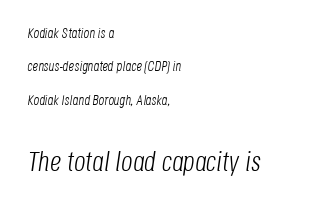
The image shows 28 px light, condensed type, italic (leaning right); set left-aligned, loose line spacing (2.39x), normal letter spacing, not underlined; the second (bottom) block is 2.0x larger; low stroke contrast and a large x-height.
